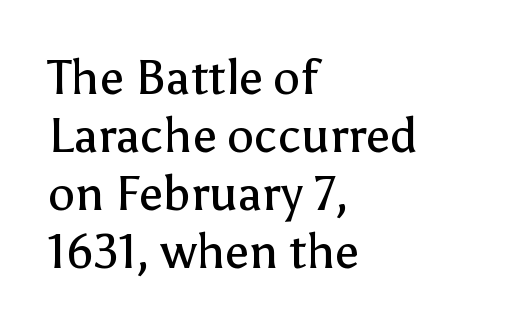
Do the characters align in a grid? No, the font is proportional. The text was rendered using a sans face with plain stroke endings. Glyph-to-glyph distance matches everyday printed text. Is the block centered? No — it sits flush against the left margin.
